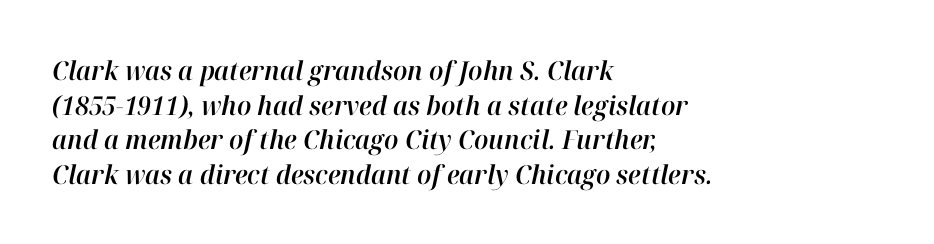
Quick note: interline space is typical. A typesetter would mark this as italic. Anything drawn beneath the words? Only blank space. These lines are set flush left with a ragged right edge. The horizontal fit of the characters is conventional and even.
